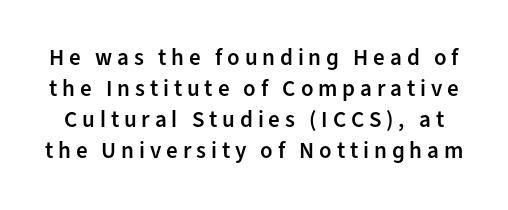
I'd describe the lettering as semibold — firm but not a full bold. The lettering holds an erect, upright posture throughout. The rendering inserts visible extra space after every character. Any mark beneath the type? The region is blank.
